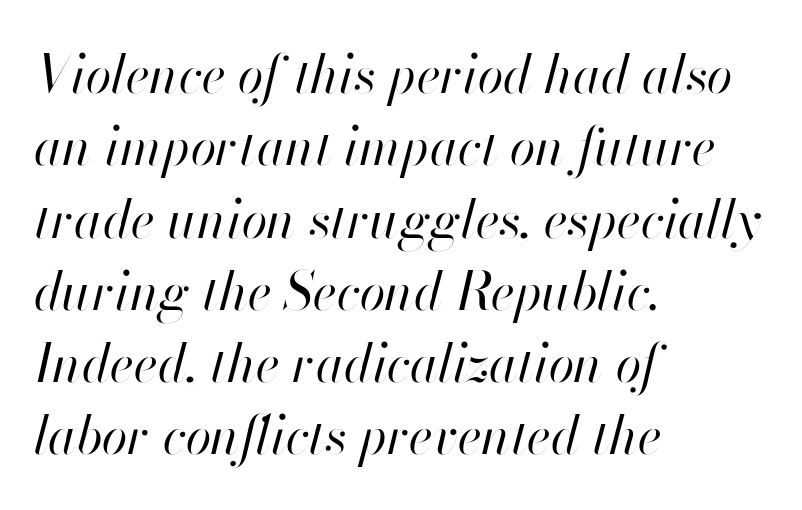
{"italic": "yes", "lean": "right", "slant_degrees": 13, "bold": "no", "weight": "regular", "width": "normal", "stroke_contrast": "high", "x_height": "small", "monospaced": "no", "underline": "no", "align": "left", "line_spacing": "normal", "line_spacing_ratio": 1.39, "letter_spacing": "normal", "letter_spacing_em": 0.0, "glyph_px": 52}
